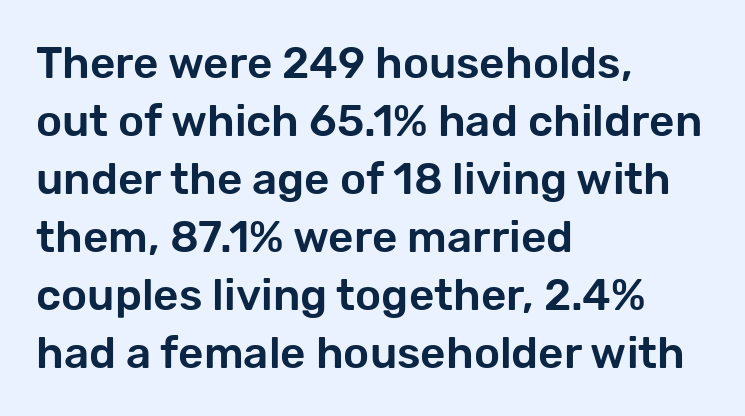
It's the straight-up-and-down kind of type. The passage shown is typed in a proportional face where columns would drift. Default kerning and tracking; the words read as compact shapes. Type without underlining. Type style note: lacks serifs.
